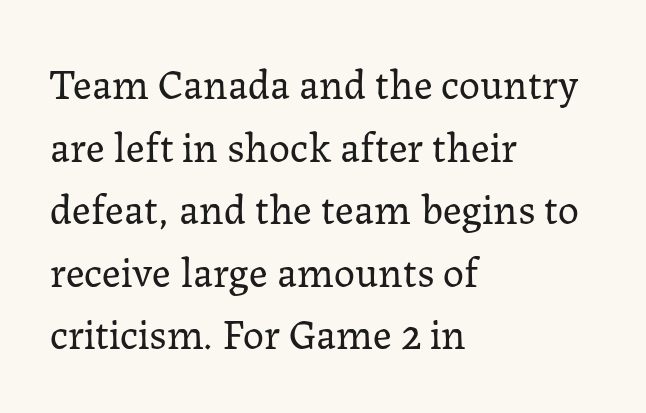
Posture: upright roman. Vertical spacing — default. The weight would be labelled regular, book, light, or lighter still. Descenders are the only things crossing below the line. You could not count columns in this text — the font is proportionally spaced.
